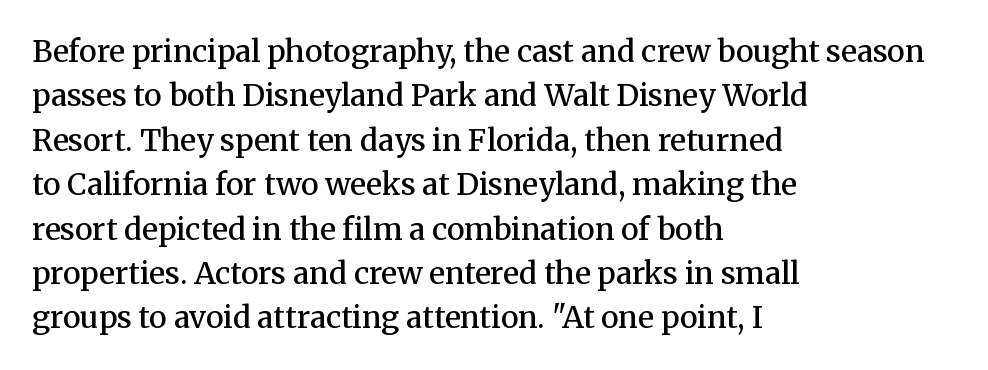
{"serif": "yes", "italic": "no", "bold": "semi", "weight": "semibold", "width": "normal", "stroke_contrast": "medium", "x_height": "medium", "monospaced": "no", "underline": "no", "align": "left", "line_spacing": "normal", "line_spacing_ratio": 1.48, "letter_spacing": "normal", "letter_spacing_em": 0.0, "glyph_px": 30}
